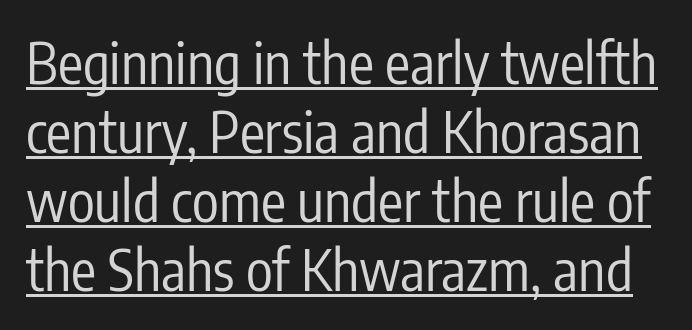
The image shows 56 px regular-weight, condensed sans-serif type, upright; set line spacing 1.23x, normal letter spacing, underlined; low stroke contrast and a medium x-height.
